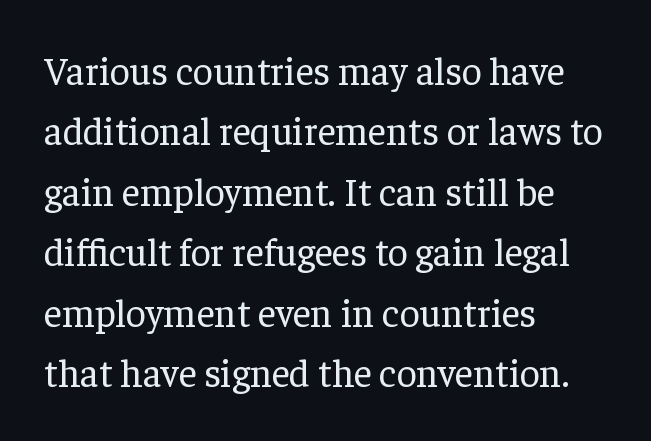
The image shows 39 px regular-weight serif type, upright; set left-aligned, normal line spacing (1.55x), normal letter spacing, not underlined; low stroke contrast and a medium x-height.
